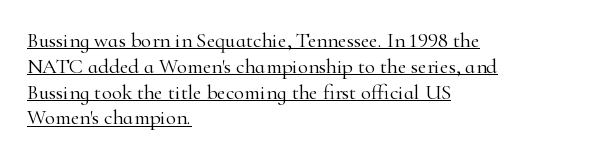
Nope, not italic — everything's standing straight. Compared with a typical body face, this is equally light or lighter still. The line texture is even and compact thanks to regular tracking. The sample's only ornament is a line tracing under the words. A classic flush-left, rag-right setting is used for this passage.
